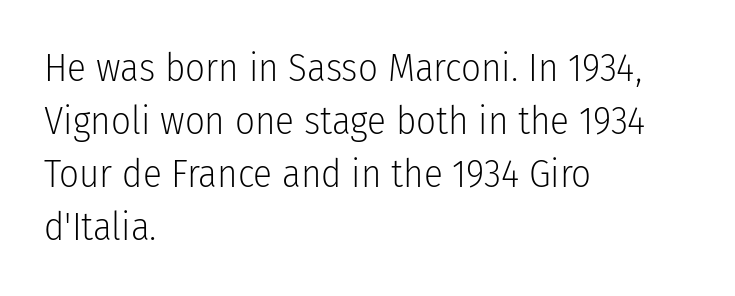
A student would call this left alignment; a typographer would say flush left, rag right. This sample has the flowing, uneven cadence of proportional lettering. A bare baseline throughout the passage. Italic: no, the glyphs are upright roman. Spacing between characters is what you'd get straight out of the box. A typesetter would call this leading conventional body-copy spacing.
